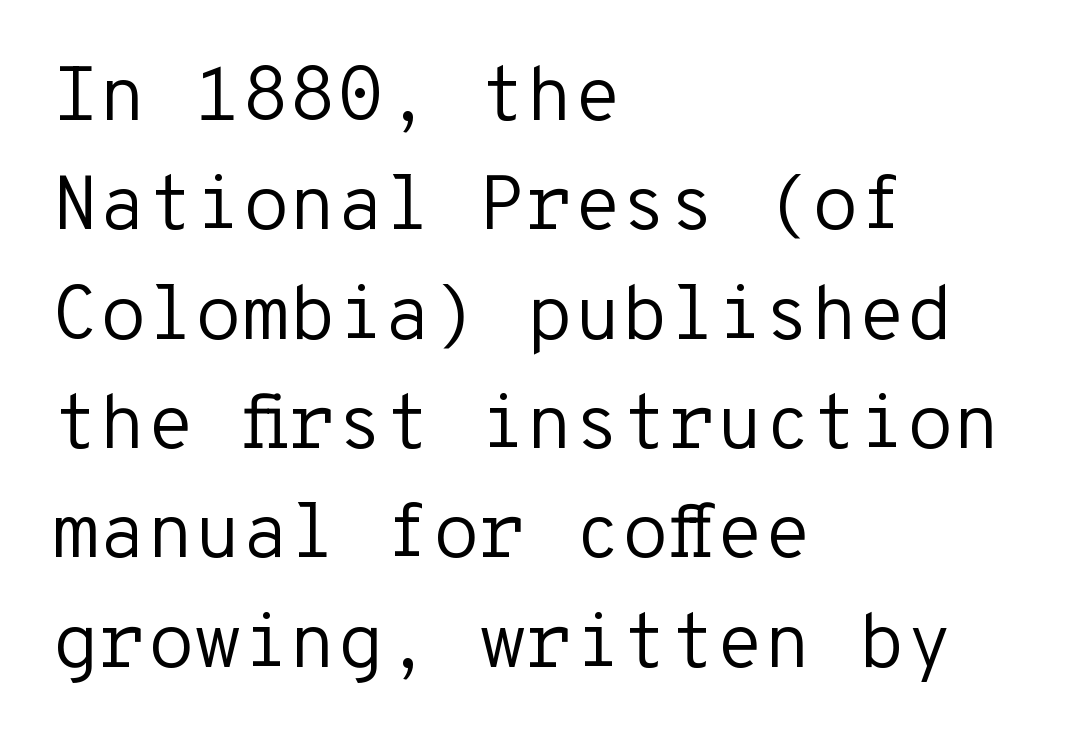
{"serif": "no", "italic": "no", "bold": "no", "weight": "regular", "width": "normal", "stroke_contrast": "low", "x_height": "medium", "monospaced": "yes", "underline": "no", "align": "left", "line_spacing": "normal", "line_spacing_ratio": 1.42, "letter_spacing": "normal", "letter_spacing_em": 0.0, "glyph_px": 77}
